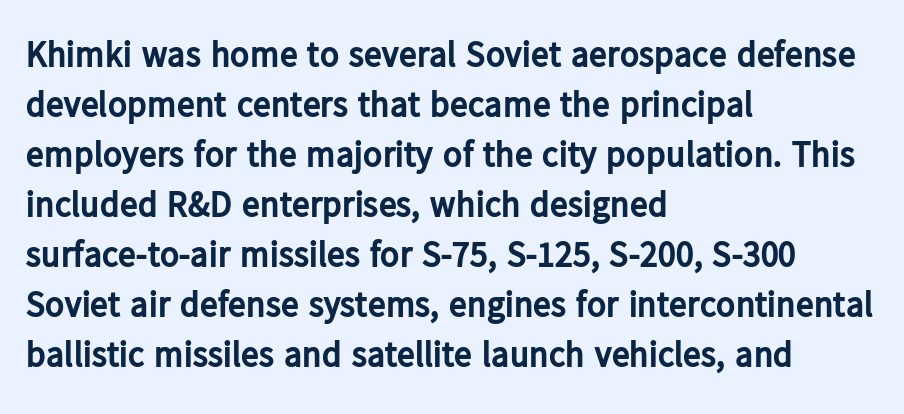
The image shows 36 px bold sans-serif type, upright; set left-aligned, normal line spacing (1.39x), normal letter spacing, not underlined; low stroke contrast and a medium x-height.
